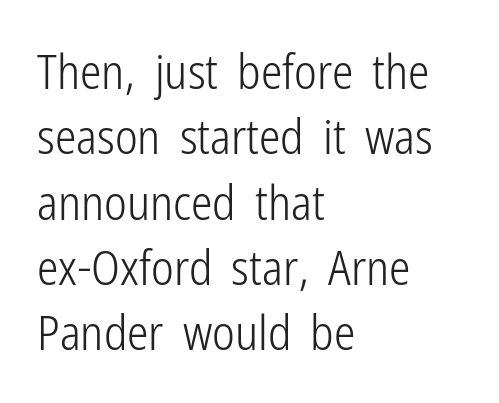
{"serif": "no", "italic": "no", "bold": "no", "weight": "light", "width": "condensed", "stroke_contrast": "low", "x_height": "medium", "monospaced": "no", "underline": "no", "align": "left", "line_spacing": "normal", "line_spacing_ratio": 1.36, "letter_spacing": "normal", "letter_spacing_em": 0.0, "glyph_px": 48}
